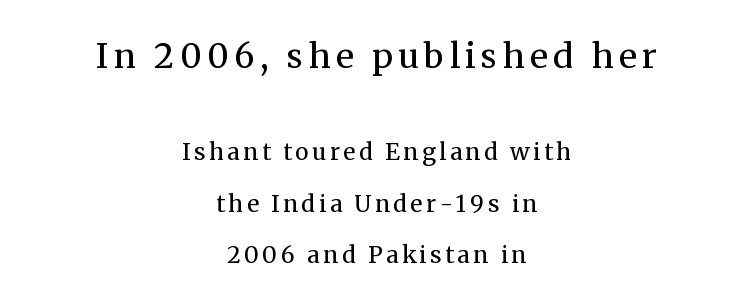
Q: Is the text bold? A: No.
Q: Is the text italic (slanted)? A: No, it is upright.
Q: Is the typeface a serif or a sans-serif typeface? A: Serif.
Q: Is the text underlined? A: No.
Q: How is the paragraph aligned? A: Centered.
Q: Is the spacing between lines tight, normal or loose? A: Loose.
Q: Which block of text is set in a larger size, the first (top) or the second (bottom)? A: The first (top) one.
Q: Width (condensed, normal, or wide)? A: Normal.
Q: Stroke contrast? A: Medium.
Q: x-height? A: Medium.
Q: Monospaced? A: No.
